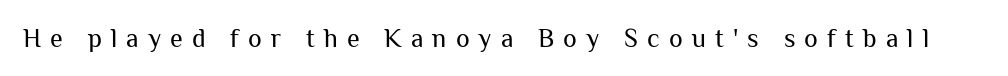
The face looks like a standard text weight, possibly lighter. The lettering stays uniformly vertical, giving the passage a roman look. The type is letterspaced generously, with wide tracking. This rendering features lettering with no underline.
